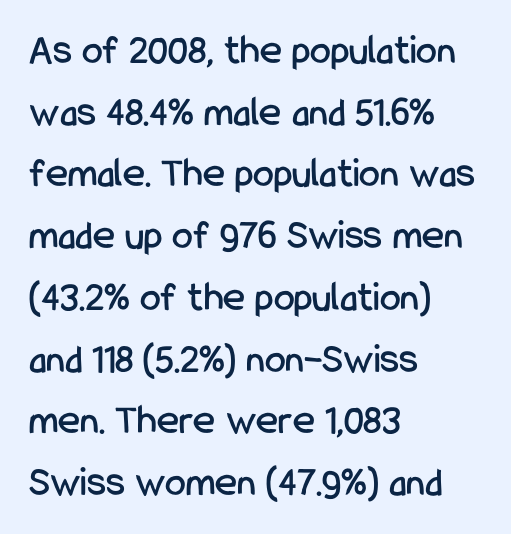
Q: Is the text italic (slanted)? A: No, it is upright.
Q: Is the typeface a serif or a sans-serif typeface? A: Sans-serif.
Q: Is the text underlined? A: No.
Q: How is the paragraph aligned? A: Left-aligned.
Q: Is the spacing between letters normal or unusually wide? A: Normal.
Q: Is the spacing between lines tight, normal or loose? A: Normal.
Q: Width (condensed, normal, or wide)? A: Condensed.
Q: Stroke contrast? A: Low.
Q: x-height? A: Medium.
Q: Monospaced? A: No.
